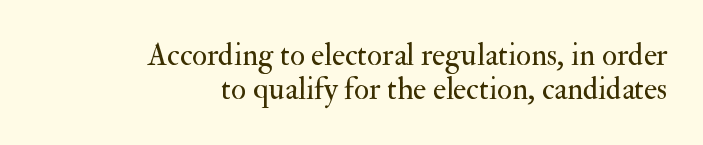
The image shows 31 px regular-weight serif type, upright; set right-aligned, tight line spacing (1.1x), normal letter spacing, not underlined; medium stroke contrast and a small x-height.
